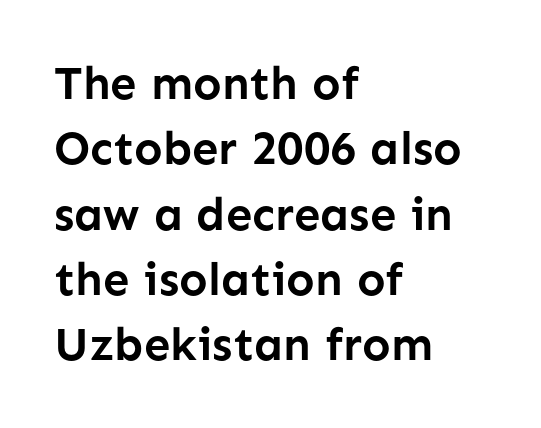
{"serif": "no", "italic": "no", "bold": "yes", "weight": "semibold", "width": "normal", "stroke_contrast": "low", "x_height": "medium", "monospaced": "no", "underline": "no", "align": "left", "line_spacing": "normal", "line_spacing_ratio": 1.39, "letter_spacing": "normal", "letter_spacing_em": 0.0, "glyph_px": 47}
